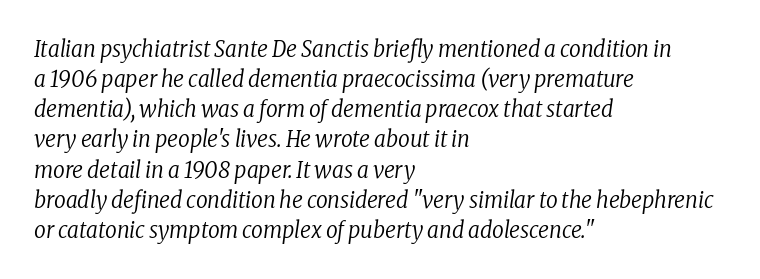
Does the copy run flush right? No — it runs flush left. Interline gaps are of average width in this sample. Observe the ordinary spacing: letters are neighbours, not strangers. The foot of each line stays bare and open.
